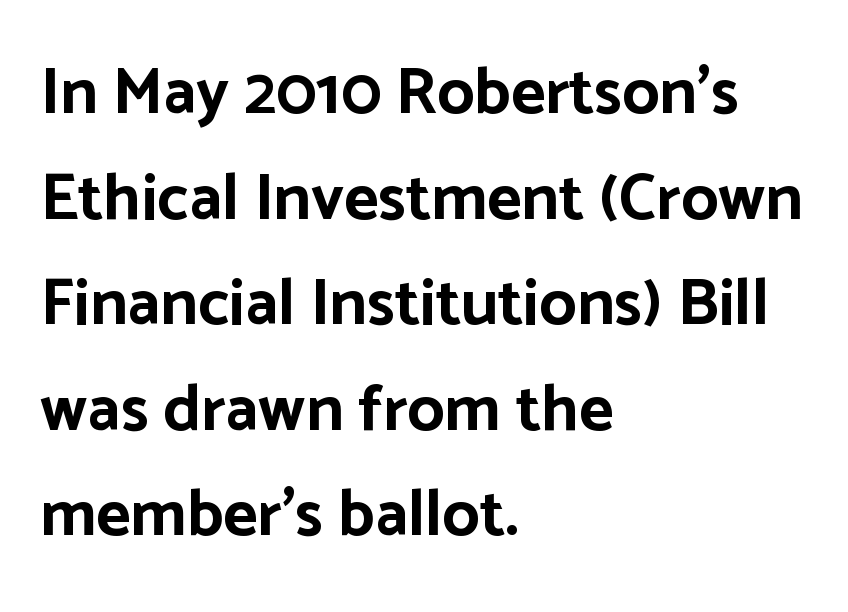
The image shows 66 px bold sans-serif type, upright; set left-aligned, normal line spacing (1.6x), normal letter spacing, not underlined; low stroke contrast and a medium x-height.
